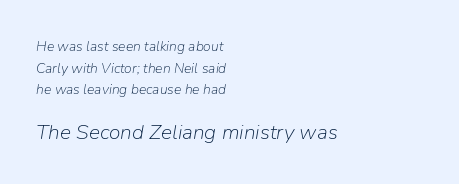
Q: Is the text bold? A: No.
Q: Is the text italic (slanted)? A: Yes, it leans right by about 9 degrees.
Q: Is the text underlined? A: No.
Q: How is the paragraph aligned? A: Left-aligned.
Q: Is the spacing between letters normal or unusually wide? A: Normal.
Q: Is the spacing between lines tight, normal or loose? A: Normal.
Q: Which block of text is set in a larger size, the first (top) or the second (bottom)? A: The second (bottom) one.
